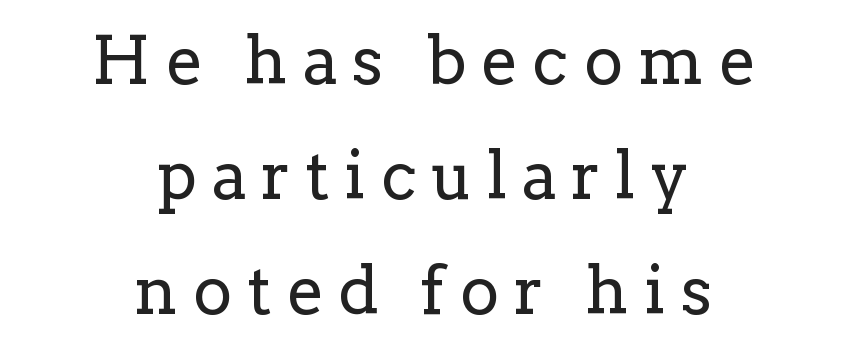
Is the block centered? Yes — each line is placed symmetrically about the middle. Every character sits straight up, as roman type does. Old-style or modern, the face here clearly has serifs. Think of a printed novel: that variable character pitch is what you see here.
